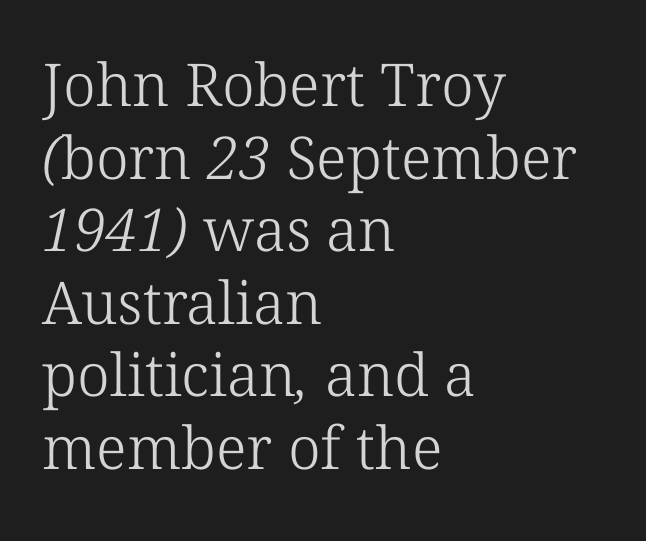
Q: Is the text bold? A: No.
Q: Is the typeface a serif or a sans-serif typeface? A: Serif.
Q: Is the text underlined? A: No.
Q: How is the paragraph aligned? A: Left-aligned.
Q: Is the spacing between letters normal or unusually wide? A: Normal.
Q: Width (condensed, normal, or wide)? A: Normal.
Q: Stroke contrast? A: Low.
Q: x-height? A: Medium.
Q: Monospaced? A: No.
